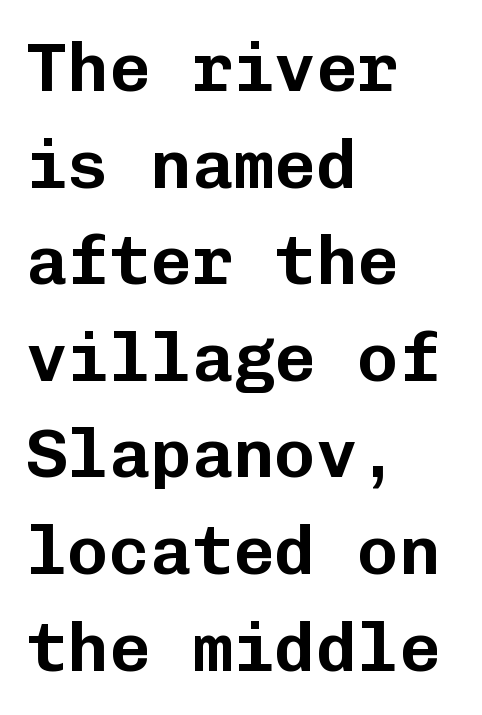
The image shows 69 px sans-serif type, upright, monospaced; set left-aligned, normal line spacing (1.4x), normal letter spacing, not underlined; low stroke contrast and a medium x-height.
